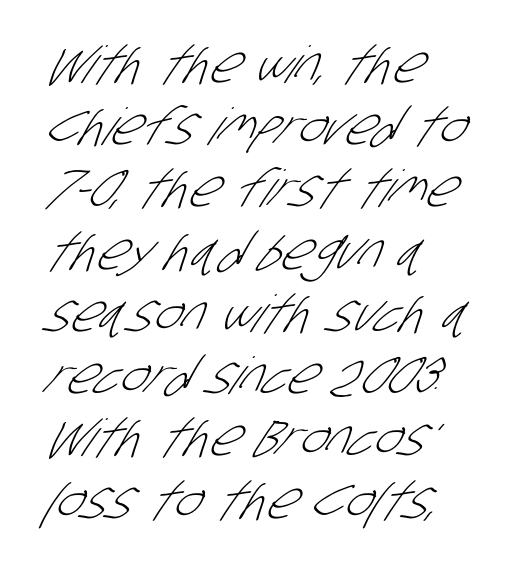
The image shows 51 px light, condensed sans-serif type; set left-aligned, line spacing 1.22x, normal letter spacing, not underlined; low stroke contrast and a large x-height.
